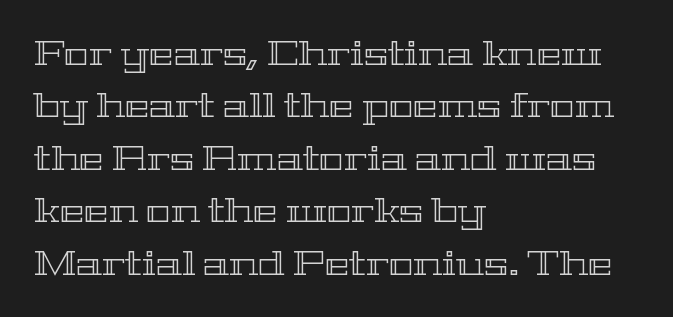
The image shows 33 px wide type, upright; set left-aligned, normal line spacing (1.59x), normal letter spacing, not underlined; a medium x-height.
